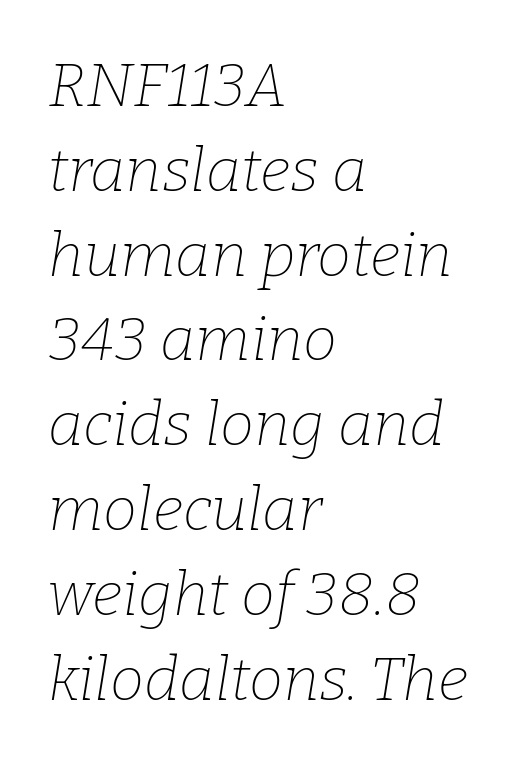
Q: Is the text bold? A: No.
Q: Is the text italic (slanted)? A: Yes, it leans right by about 9 degrees.
Q: Is the typeface a serif or a sans-serif typeface? A: Serif.
Q: Is the text underlined? A: No.
Q: How is the paragraph aligned? A: Left-aligned.
Q: Is the spacing between letters normal or unusually wide? A: Normal.
Q: Is the spacing between lines tight, normal or loose? A: Normal.
Q: Width (condensed, normal, or wide)? A: Normal.
Q: Stroke contrast? A: Low.
Q: x-height? A: Medium.
Q: Monospaced? A: No.
